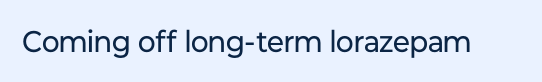
Nope, not italic — everything's standing straight. No letter is thick-stroked: the sample isn't bold. Plain, unruled lines of type. I'd call this a sans setting — the letters go barefoot. Here the designer chose a conventional face with non-uniform glyph widths. The tracking reads as untouched default to a designer's eye.
